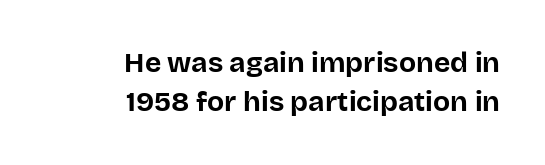
{"serif": "no", "italic": "no", "bold": "yes", "weight": "bold", "width": "normal", "stroke_contrast": "low", "x_height": "large", "monospaced": "no", "underline": "no", "align": "right", "line_spacing": "normal", "line_spacing_ratio": 1.4, "letter_spacing": "normal", "letter_spacing_em": 0.0, "glyph_px": 28}
